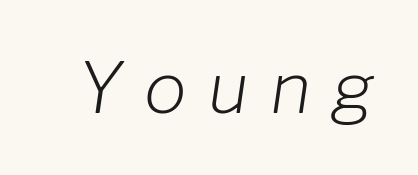
Q: Is the text bold? A: No.
Q: Is the text italic (slanted)? A: Yes, it leans right by about 8 degrees.
Q: Is the text underlined? A: No.
Q: Is the spacing between letters normal or unusually wide? A: Unusually wide.
Q: Width (condensed, normal, or wide)? A: Normal.
Q: Stroke contrast? A: Low.
Q: x-height? A: Medium.
Q: Monospaced? A: No.
